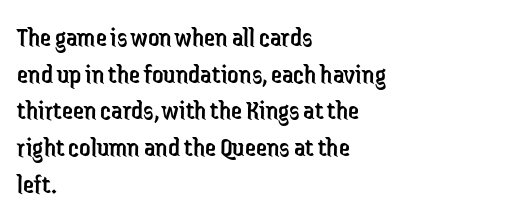
The image shows 28 px regular-weight, condensed sans-serif type, upright; set left-aligned, normal line spacing (1.31x), normal letter spacing, not underlined; low stroke contrast and a medium x-height.
